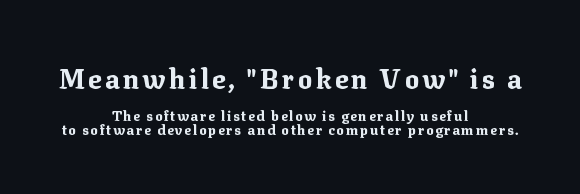
Q: Is the text bold? A: Yes.
Q: Is the text italic (slanted)? A: No, it is upright.
Q: Is the text underlined? A: No.
Q: How is the paragraph aligned? A: Centered.
Q: Is the spacing between lines tight, normal or loose? A: Tight.
Q: Which block of text is set in a larger size, the first (top) or the second (bottom)? A: The first (top) one.
